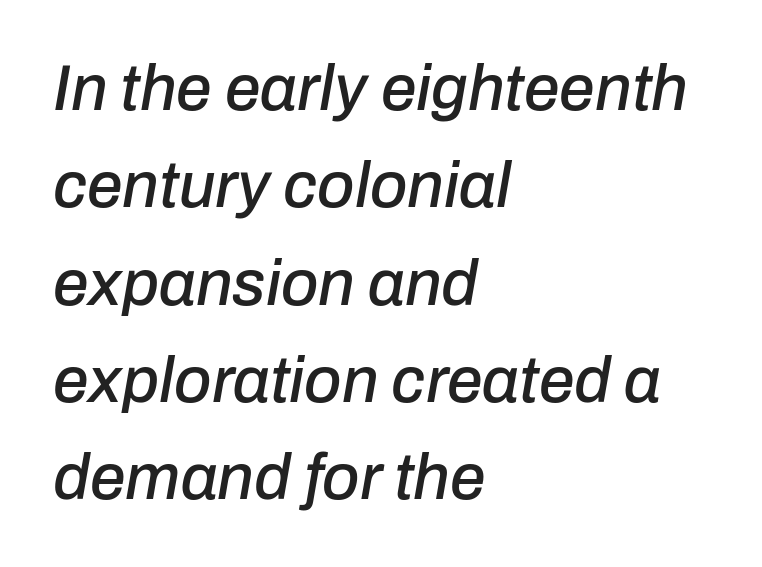
Characters are canted at an angle relative to the baseline's perpendicular. Nobody touched the tracking dial on this one. Note the varied advance widths — an 'i' is clearly narrower than an 'm'. If you drew a ruler down the left edge, every line would touch it. Regarding leading, the lines here are spaced in the standard way.
